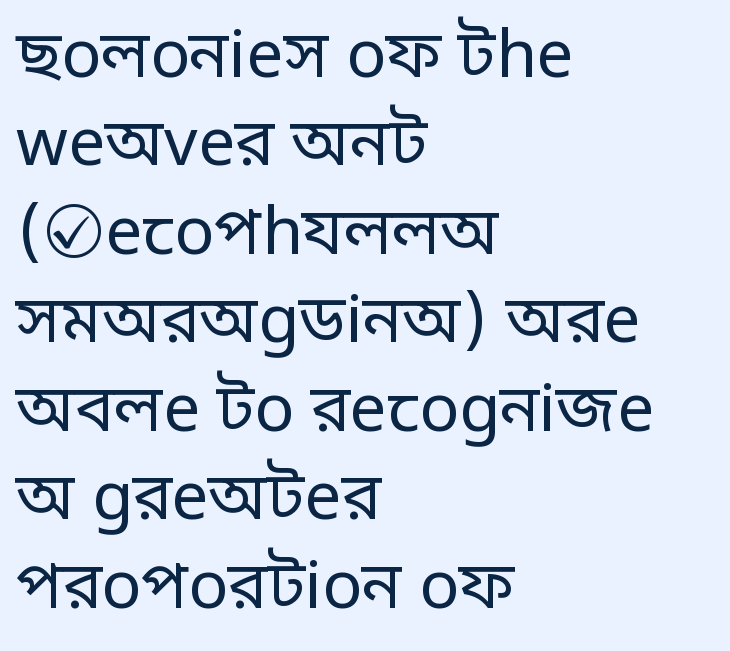
{"serif": "no", "italic": "no", "bold": "no", "weight": "regular", "width": "normal", "stroke_contrast": "low", "x_height": "large", "monospaced": "no", "underline": "no", "align": "left", "line_spacing": "normal", "line_spacing_ratio": 1.34, "letter_spacing": "normal", "letter_spacing_em": 0.0, "glyph_px": 66}
